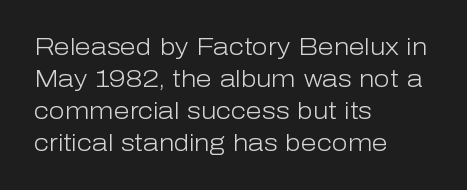
Caption: standard tracking, unaltered. Does the leading feel generous? No, just average. The lines are quadded left. Check the space under the baseline: it is left empty.
